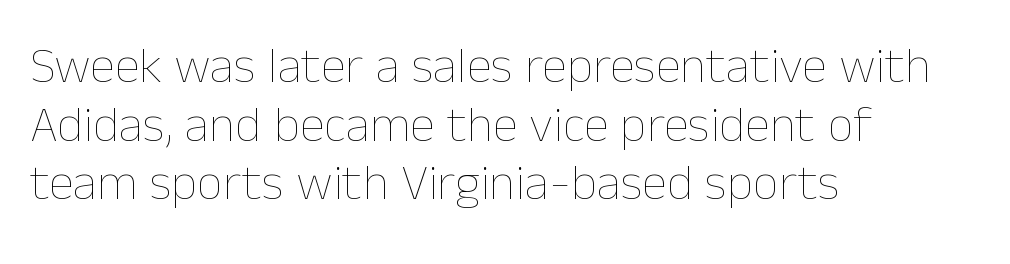
The image shows 51 px thin type, upright; set left-aligned, tight line spacing (1.15x), normal letter spacing, not underlined; low stroke contrast and a medium x-height.
